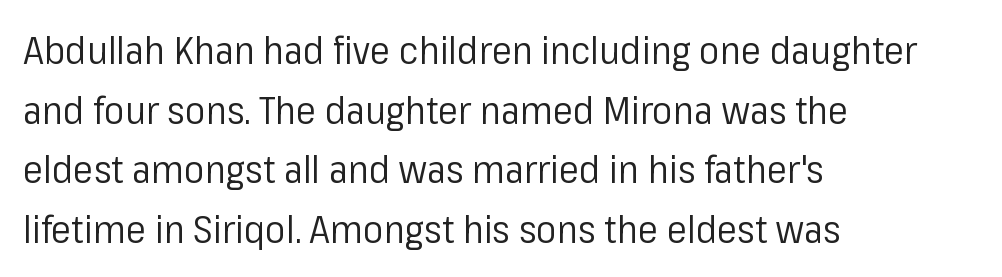
Horizontally, the lines are justified to the leading edge only. Caption: standard tracking, unaltered. The space beneath each line is pristine and unruled. The rendering shows plain stroke endings on the letterforms — a sans-serif design.
